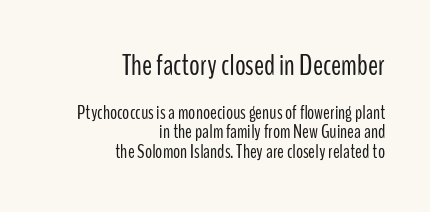
The image shows 30 px light, condensed sans-serif type, upright; set right-aligned, tight line spacing (0.99x), normal letter spacing, not underlined; the first (top) block is 1.5x larger; low stroke contrast and a medium x-height.
